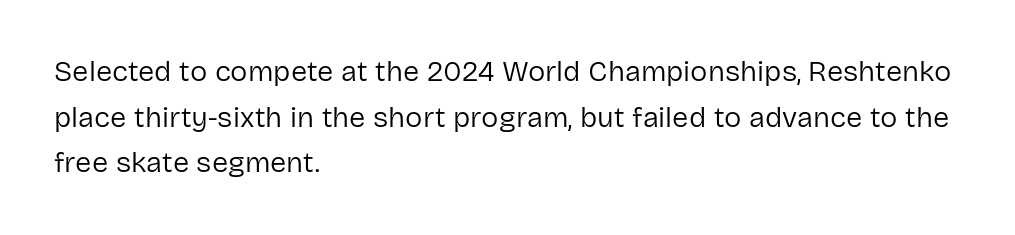
The letterforms sit at book weight or below. Unlike a traditional serif, this face leaves its strokes unadorned. The letters sit at their default tracking, neither squeezed nor spread. Casual observation: everything's shoved over to the left. The specimen omits any rule beneath the text block's lines. Does the lettering tilt? It doesn't — this is upright.
